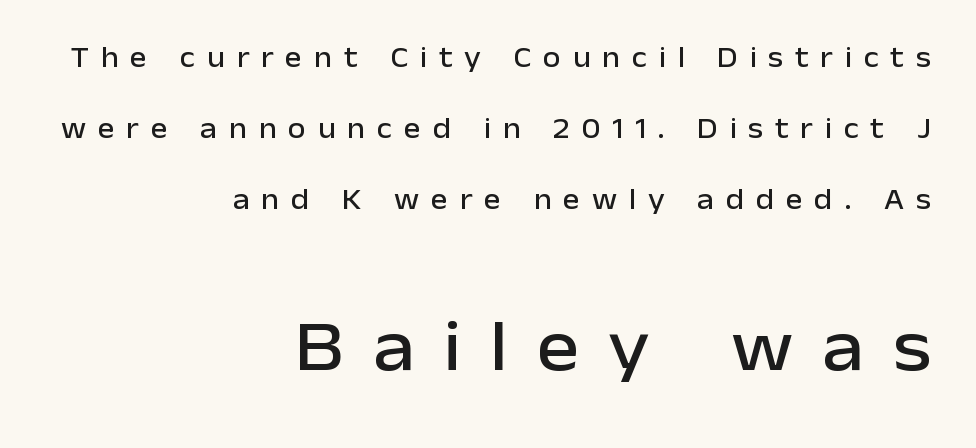
Display-style spreading of the glyphs; the letterfit is very open. The axis of the letterforms is exactly vertical. Observe the absence of serifs on each vertical stroke in this sample. The later block is typeset at a bigger size than the earlier block.
